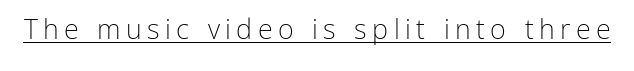
The image shows 27 px text type, upright; set unusually wide letter spacing (+0.2 em), underlined.
